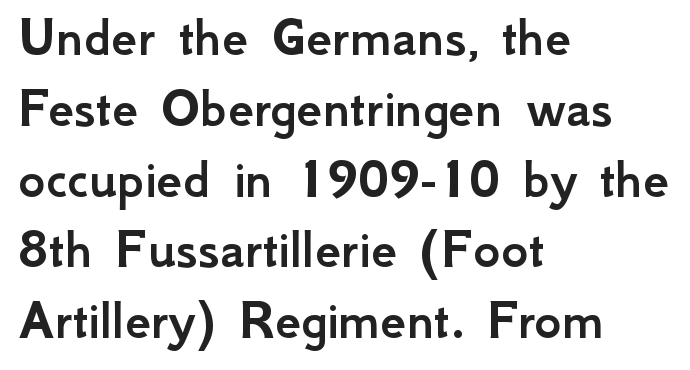
Q: Is the text italic (slanted)? A: No, it is upright.
Q: Is the typeface a serif or a sans-serif typeface? A: Sans-serif.
Q: Is the text underlined? A: No.
Q: How is the paragraph aligned? A: Left-aligned.
Q: Is the spacing between letters normal or unusually wide? A: Normal.
Q: Width (condensed, normal, or wide)? A: Normal.
Q: Stroke contrast? A: Low.
Q: x-height? A: Small.
Q: Monospaced? A: No.
